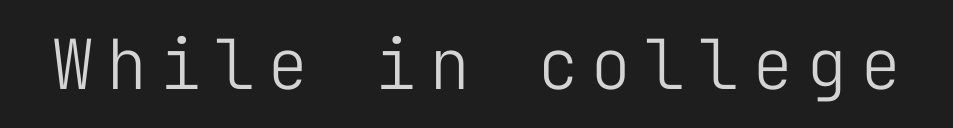
{"serif": "no", "italic": "no", "bold": "no", "weight": "light", "width": "normal", "stroke_contrast": "low", "x_height": "medium", "monospaced": "yes", "underline": "no", "glyph_px": 69}
